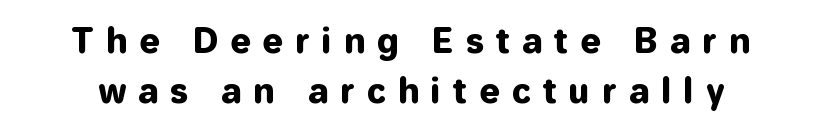
{"serif": "no", "italic": "no", "width": "normal", "stroke_contrast": "low", "x_height": "medium", "monospaced": "no", "underline": "no", "line_spacing": "normal", "line_spacing_ratio": 1.53, "letter_spacing": "wide", "letter_spacing_em": 0.39, "glyph_px": 33}
